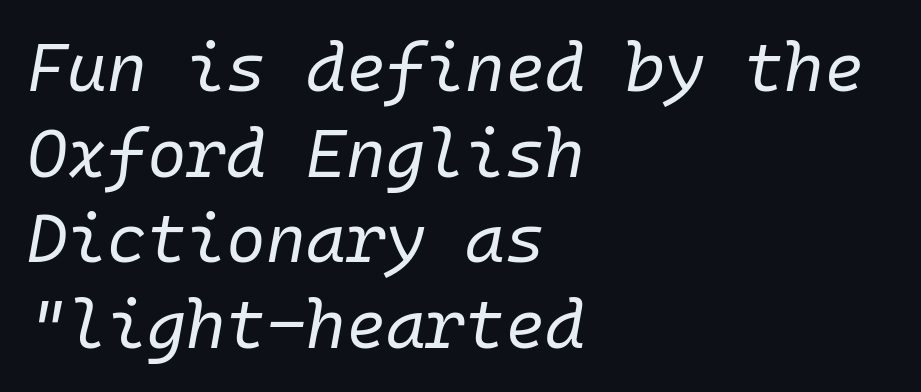
The lines in this sample share a left origin and differ only in where they stop. Looking at the ascenders, they clearly lean. The strokes carry an ordinary text weight at most. The space beneath each line is pristine and unruled. Is this a fixed-width face? Yes — each glyph sits in an identical cell. Default kerning and tracking; the words read as compact shapes.
